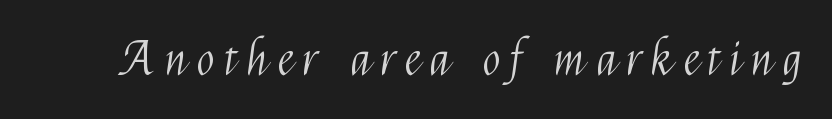
{"serif": "no", "bold": "no", "weight": "light", "width": "condensed", "stroke_contrast": "medium", "x_height": "medium", "monospaced": "no", "underline": "no", "letter_spacing": "wide", "letter_spacing_em": 0.23, "glyph_px": 47}
